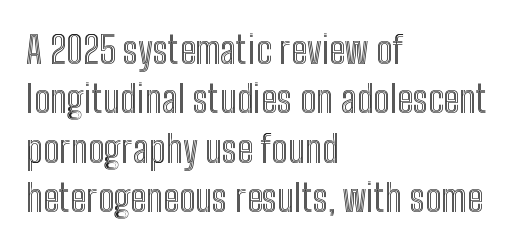
{"italic": "no", "width": "condensed", "x_height": "medium", "monospaced": "no", "underline": "no", "align": "left", "line_spacing": "normal", "line_spacing_ratio": 1.3, "letter_spacing": "normal", "letter_spacing_em": 0.0, "glyph_px": 38}
